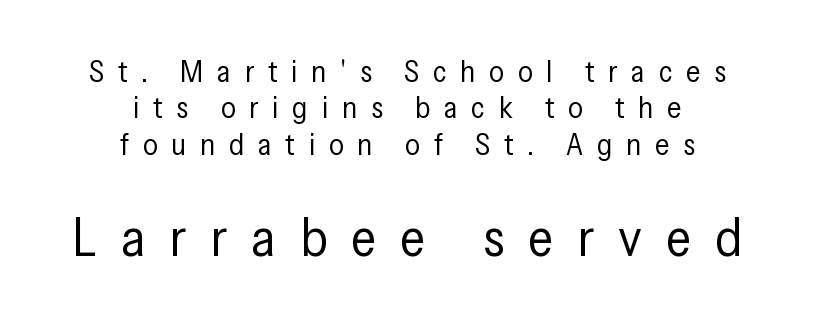
The image shows 53 px regular-weight, condensed sans-serif type, upright; set centered, line spacing 1.21x, unusually wide letter spacing (+0.45 em), not underlined; the second (bottom) block is 1.77x larger; low stroke contrast and a medium x-height.
